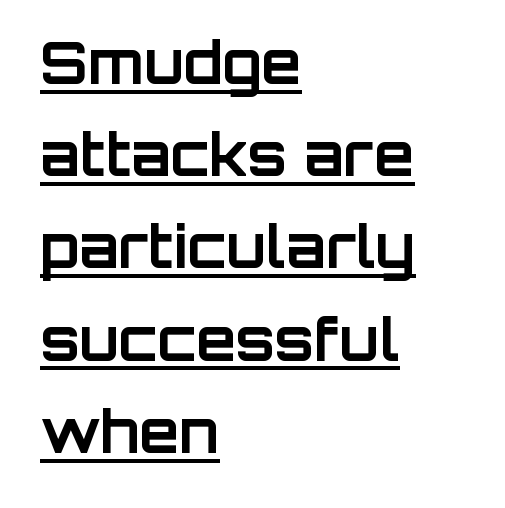
Q: Is the text bold? A: Yes.
Q: Is the text italic (slanted)? A: No, it is upright.
Q: Is the typeface a serif or a sans-serif typeface? A: Sans-serif.
Q: Is the text underlined? A: Yes.
Q: How is the paragraph aligned? A: Left-aligned.
Q: Is the spacing between letters normal or unusually wide? A: Normal.
Q: Is the spacing between lines tight, normal or loose? A: Normal.
Q: Width (condensed, normal, or wide)? A: Normal.
Q: Stroke contrast? A: Low.
Q: x-height? A: Large.
Q: Monospaced? A: No.
